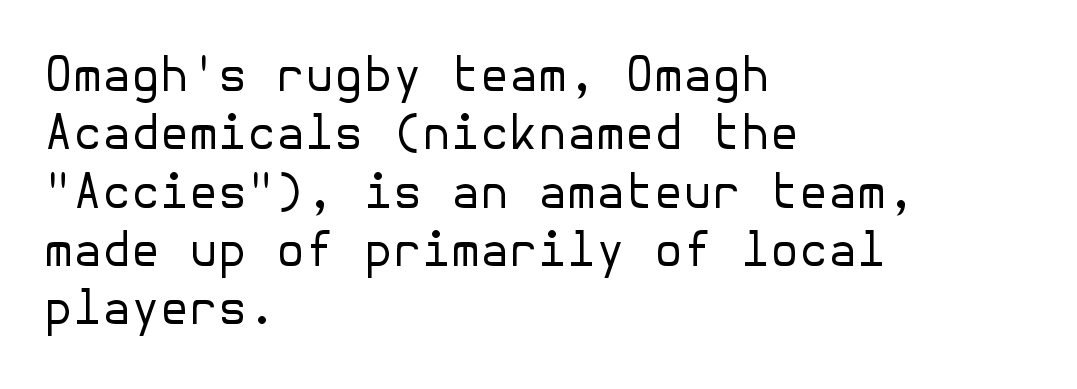
The image shows 47 px regular-weight sans-serif type, upright; set left-aligned, line spacing 1.24x, normal letter spacing, not underlined; low stroke contrast and a medium x-height.
